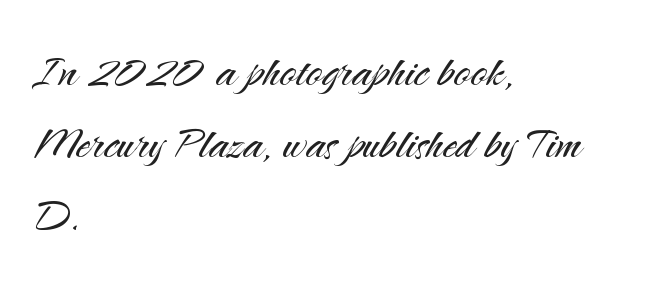
The image shows 56 px light sans-serif type; set left-aligned, normal line spacing (1.29x), normal letter spacing, not underlined; medium stroke contrast and a small x-height.
